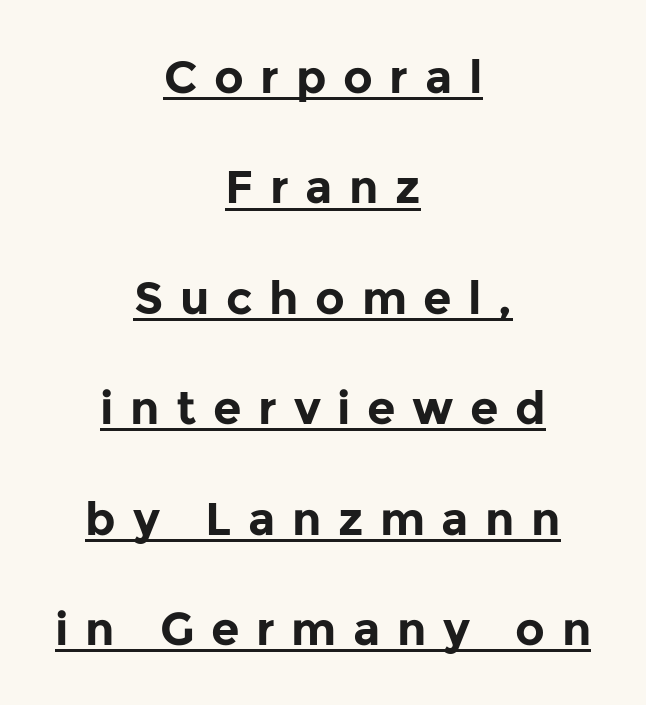
This sample uses expanded letter spacing, leaving extra air between glyphs. The lines are quadded center. These lines are composed in type without serifs. Has an underline been added? It has.
